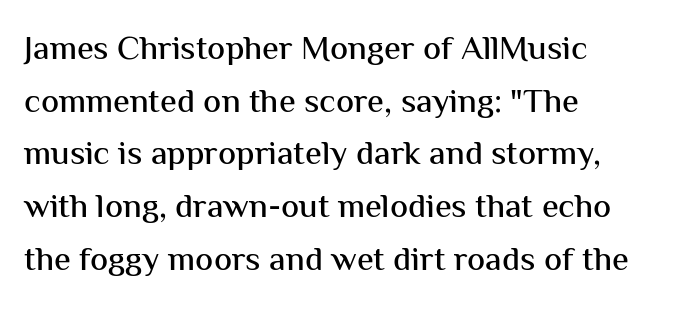
Q: Is the text italic (slanted)? A: No, it is upright.
Q: Is the typeface a serif or a sans-serif typeface? A: Sans-serif.
Q: Is the text underlined? A: No.
Q: How is the paragraph aligned? A: Left-aligned.
Q: Is the spacing between letters normal or unusually wide? A: Normal.
Q: Is the spacing between lines tight, normal or loose? A: Normal.
Q: Width (condensed, normal, or wide)? A: Normal.
Q: Stroke contrast? A: Medium.
Q: x-height? A: Medium.
Q: Monospaced? A: No.
